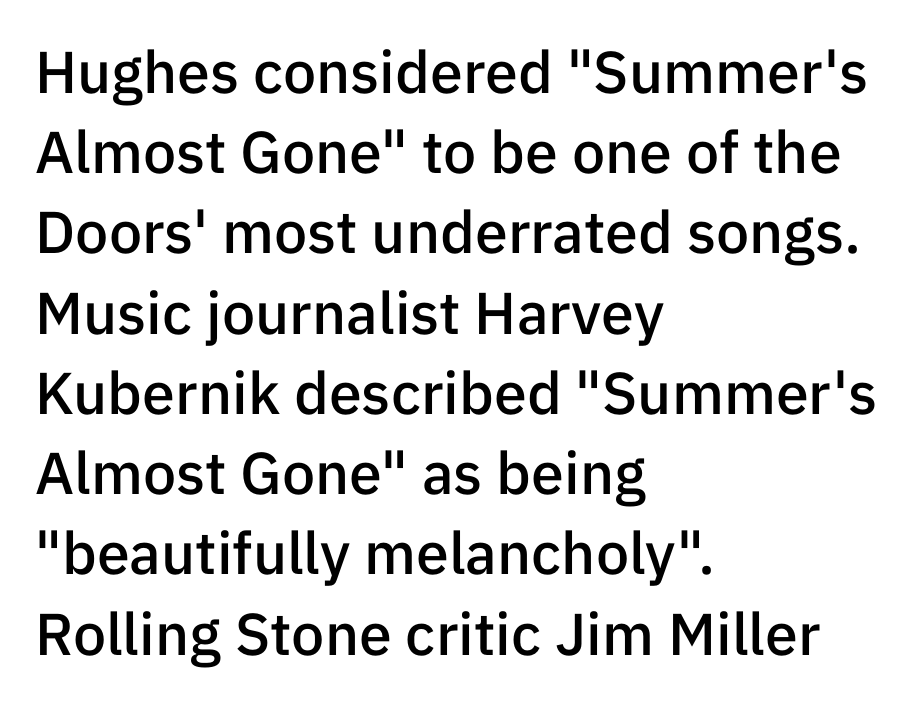
Q: Is the text bold? A: Semi-bold.
Q: Is the text italic (slanted)? A: No, it is upright.
Q: Is the typeface a serif or a sans-serif typeface? A: Sans-serif.
Q: Is the text underlined? A: No.
Q: How is the paragraph aligned? A: Left-aligned.
Q: Is the spacing between letters normal or unusually wide? A: Normal.
Q: Is the spacing between lines tight, normal or loose? A: Normal.
Q: Width (condensed, normal, or wide)? A: Normal.
Q: Stroke contrast? A: Low.
Q: x-height? A: Medium.
Q: Monospaced? A: No.
